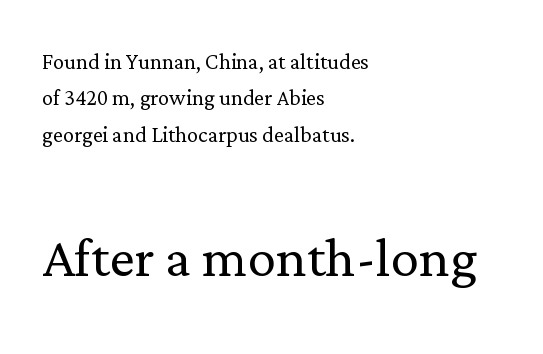
The following chunk of copy outweighs the initial chunk in type size. Notice how descenders clear the ascenders below comfortably — that's standard leading. Typographically, this falls in the serif category. This sample uses plain, unmodified letter spacing.
